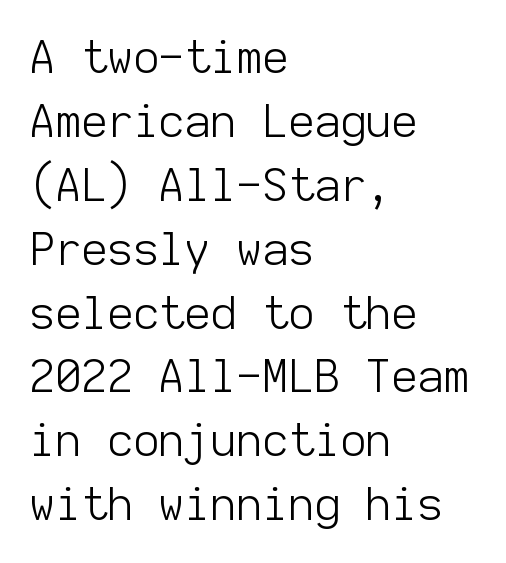
Q: Is the text bold? A: No.
Q: Is the text italic (slanted)? A: No, it is upright.
Q: Is the typeface a serif or a sans-serif typeface? A: Sans-serif.
Q: Is the text underlined? A: No.
Q: How is the paragraph aligned? A: Left-aligned.
Q: Is the spacing between letters normal or unusually wide? A: Normal.
Q: Is the spacing between lines tight, normal or loose? A: Normal.
Q: Width (condensed, normal, or wide)? A: Normal.
Q: Stroke contrast? A: Low.
Q: x-height? A: Medium.
Q: Monospaced? A: Yes.
